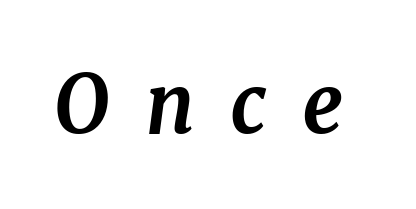
Q: Is the text bold? A: Yes.
Q: Is the text italic (slanted)? A: Yes, it leans right by about 7 degrees.
Q: Is the typeface a serif or a sans-serif typeface? A: Serif.
Q: Is the text underlined? A: No.
Q: Is the spacing between letters normal or unusually wide? A: Unusually wide.
Q: Width (condensed, normal, or wide)? A: Normal.
Q: Stroke contrast? A: Medium.
Q: x-height? A: Medium.
Q: Monospaced? A: No.
